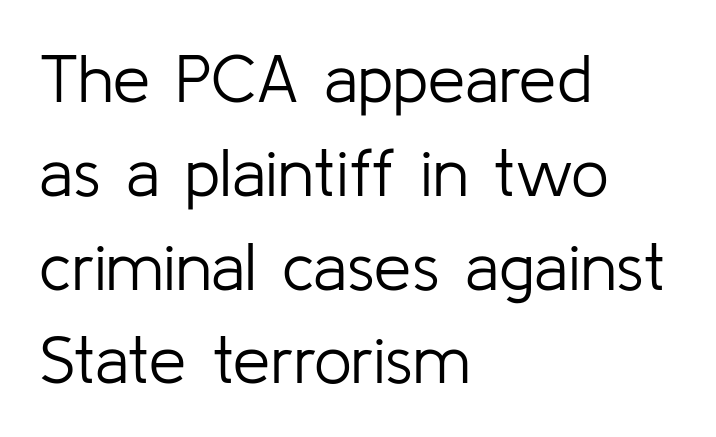
The image shows 67 px light sans-serif type, upright; set left-aligned, normal line spacing (1.4x), normal letter spacing, not underlined; low stroke contrast and a medium x-height.
